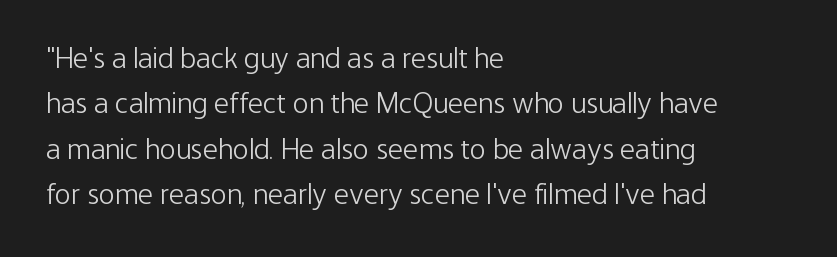
The image shows 30 px light, condensed sans-serif type, upright; set left-aligned, normal line spacing (1.51x), normal letter spacing, not underlined; low stroke contrast and a medium x-height.
